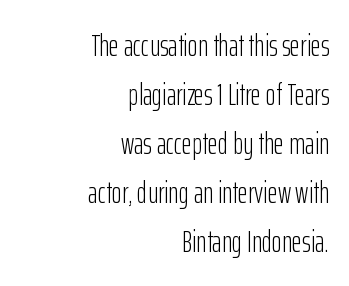
Q: Is the text bold? A: No.
Q: Is the text italic (slanted)? A: No, it is upright.
Q: Is the typeface a serif or a sans-serif typeface? A: Sans-serif.
Q: Is the text underlined? A: No.
Q: How is the paragraph aligned? A: Right-aligned.
Q: Is the spacing between letters normal or unusually wide? A: Normal.
Q: Is the spacing between lines tight, normal or loose? A: Normal.
Q: Width (condensed, normal, or wide)? A: Condensed.
Q: Stroke contrast? A: Low.
Q: x-height? A: Medium.
Q: Monospaced? A: No.
